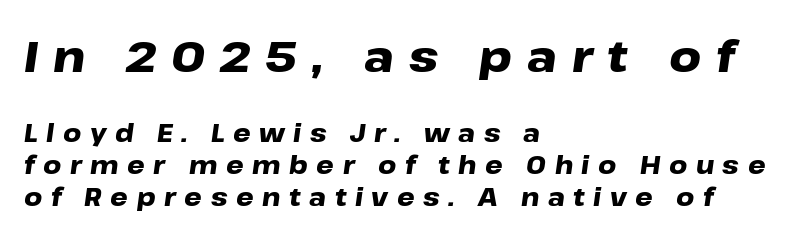
The image shows 44 px heavy, wide type, italic (leaning right); set left-aligned, normal line spacing (1.27x), unusually wide letter spacing (+0.34 em), not underlined; the first (top) block is 1.76x larger; low stroke contrast and a medium x-height.
